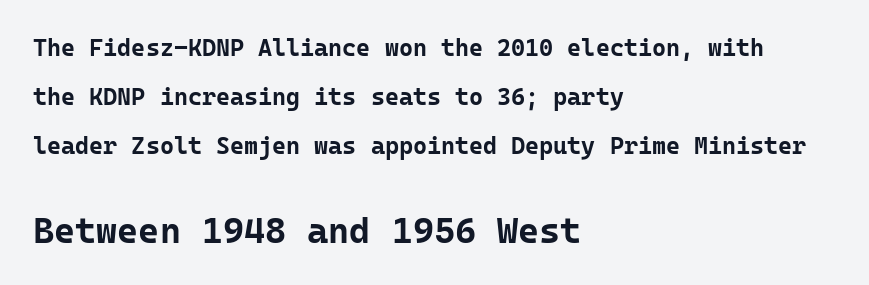
Q: Is the text bold? A: Yes.
Q: Is the text italic (slanted)? A: No, it is upright.
Q: Is the typeface a serif or a sans-serif typeface? A: Sans-serif.
Q: Is the text underlined? A: No.
Q: How is the paragraph aligned? A: Left-aligned.
Q: Is the spacing between letters normal or unusually wide? A: Normal.
Q: Is the spacing between lines tight, normal or loose? A: Loose.
Q: Which block of text is set in a larger size, the first (top) or the second (bottom)? A: The second (bottom) one.
Q: Width (condensed, normal, or wide)? A: Normal.
Q: Stroke contrast? A: Low.
Q: x-height? A: Medium.
Q: Monospaced? A: Yes.
